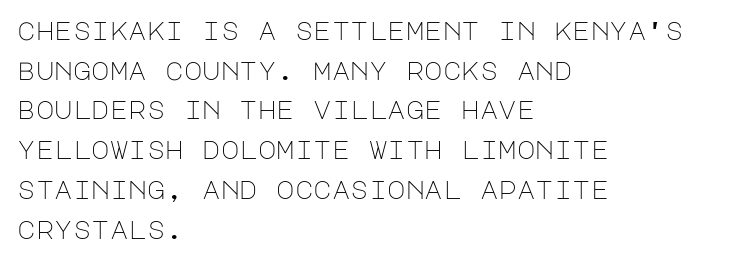
{"italic": "no", "bold": "no", "underline": "no", "align": "left", "line_spacing": "normal", "line_spacing_ratio": 1.59, "letter_spacing": "normal", "letter_spacing_em": 0.0, "glyph_px": 25}
